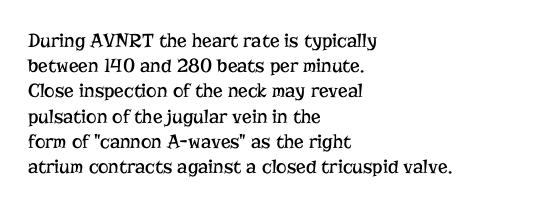
The image shows 20 px text type, upright; set left-aligned, normal line spacing (1.26x), normal letter spacing, not underlined.
